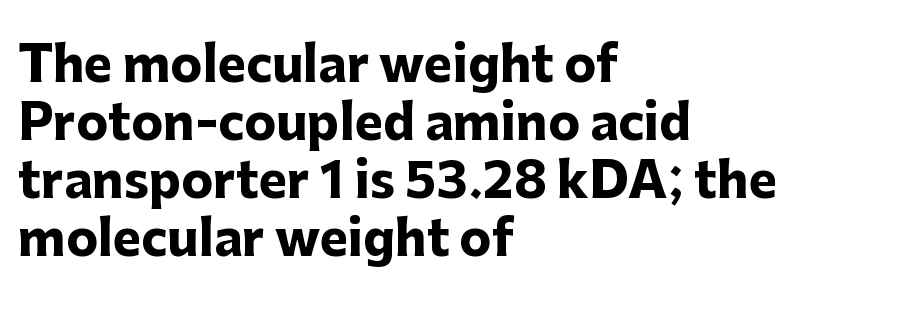
{"serif": "no", "italic": "no", "bold": "yes", "weight": "heavy", "width": "normal", "stroke_contrast": "low", "x_height": "medium", "monospaced": "no", "underline": "no", "align": "left", "line_spacing_ratio": 1.21, "letter_spacing": "normal", "letter_spacing_em": 0.0, "glyph_px": 48}
